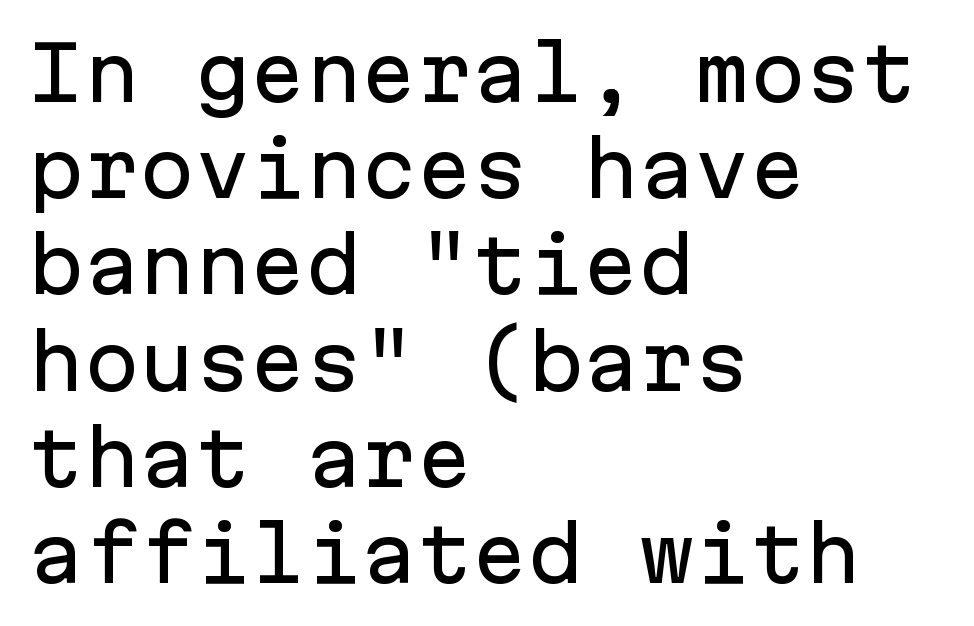
Q: Is the text italic (slanted)? A: No, it is upright.
Q: Is the typeface a serif or a sans-serif typeface? A: Sans-serif.
Q: Is the text underlined? A: No.
Q: How is the paragraph aligned? A: Left-aligned.
Q: Is the spacing between letters normal or unusually wide? A: Normal.
Q: Is the spacing between lines tight, normal or loose? A: Normal.
Q: Width (condensed, normal, or wide)? A: Normal.
Q: Stroke contrast? A: Low.
Q: x-height? A: Medium.
Q: Monospaced? A: Yes.
